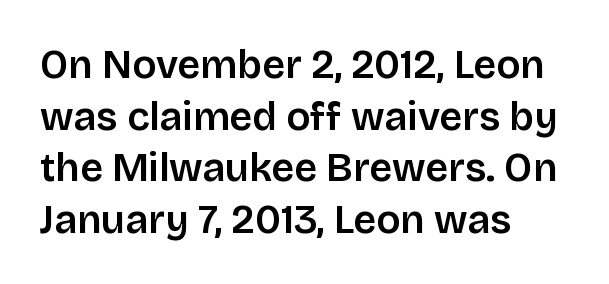
Q: Is the text italic (slanted)? A: No, it is upright.
Q: Is the typeface a serif or a sans-serif typeface? A: Sans-serif.
Q: Is the text underlined? A: No.
Q: How is the paragraph aligned? A: Left-aligned.
Q: Is the spacing between letters normal or unusually wide? A: Normal.
Q: Is the spacing between lines tight, normal or loose? A: Normal.
Q: Width (condensed, normal, or wide)? A: Normal.
Q: Stroke contrast? A: Low.
Q: x-height? A: Large.
Q: Monospaced? A: No.
